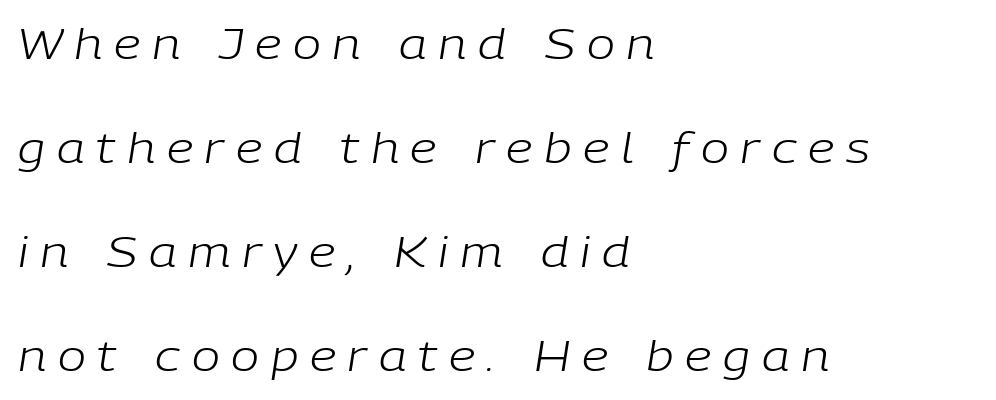
{"italic": "yes", "lean": "right", "slant_degrees": 9, "bold": "no", "weight": "light", "width": "normal", "stroke_contrast": "low", "x_height": "medium", "monospaced": "no", "underline": "no", "align": "left", "line_spacing": "loose", "line_spacing_ratio": 2.48, "letter_spacing": "wide", "letter_spacing_em": 0.28, "glyph_px": 42}
